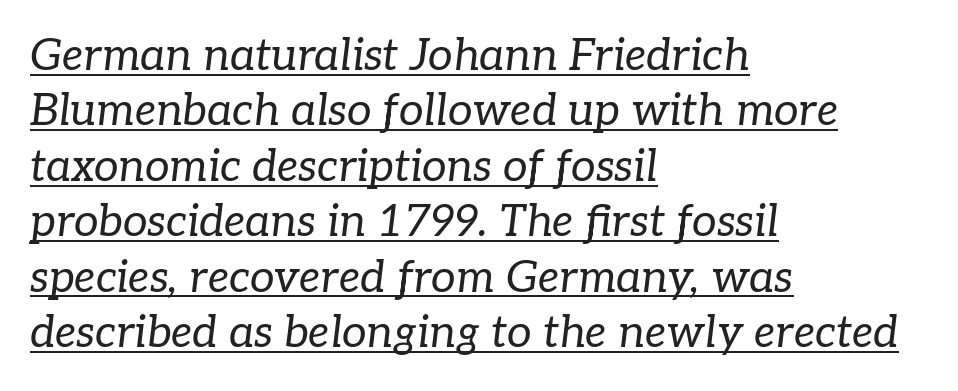
The image shows 44 px regular-weight serif type, italic (leaning right); set left-aligned, normal line spacing (1.26x), normal letter spacing, underlined; low stroke contrast and a medium x-height.
